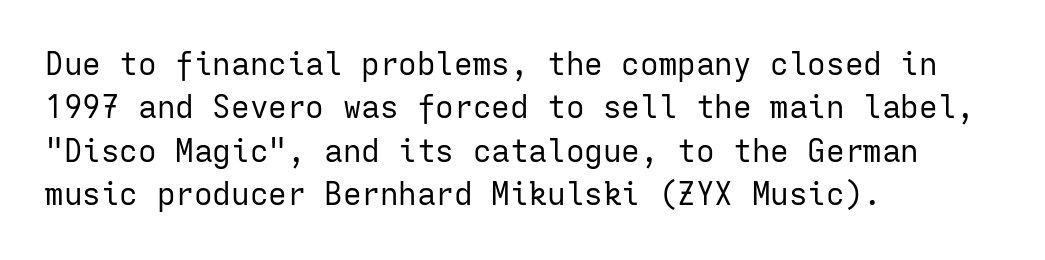
Tall strokes in this sample are plumb rather than angled. Baseline-to-baseline distance is the conventional proportion of letter height. The passage shown is typeset with a sans-serif family. The tracking reads as untouched default to a designer's eye. Note the uniform advance width — an 'i' takes as much space as an 'm'. Words float on clear page, feet unadorned.
